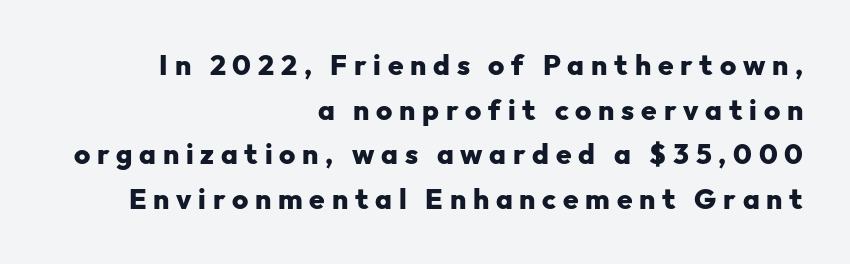
{"serif": "no", "italic": "no", "bold": "yes", "weight": "heavy", "width": "normal", "stroke_contrast": "low", "x_height": "medium", "monospaced": "no", "underline": "no", "align": "right", "line_spacing": "normal", "line_spacing_ratio": 1.59, "letter_spacing": "wide", "letter_spacing_em": 0.24, "glyph_px": 28}
